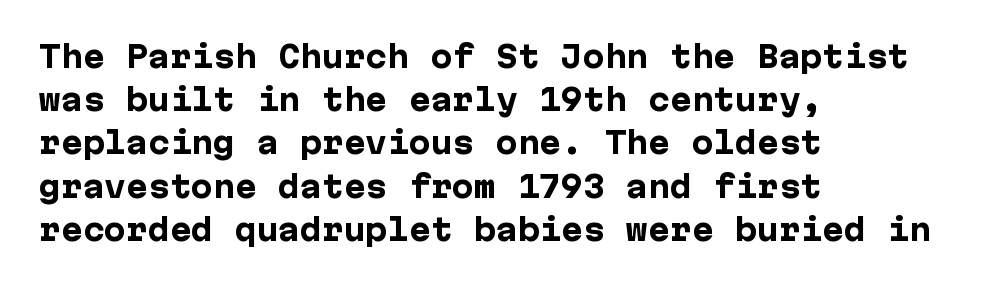
You could call the tracking neutral — neither tight nor loose. Underline: absent. A classic flush-left, rag-right setting is used for this passage. Stroke terminals: plain, sans-serif.
